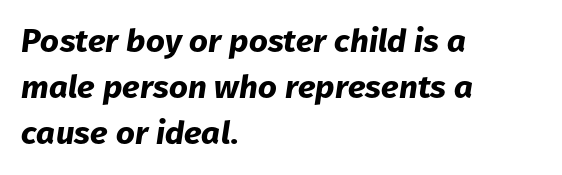
{"italic": "yes", "lean": "right", "slant_degrees": 8, "bold": "yes", "weight": "bold", "width": "normal", "stroke_contrast": "low", "x_height": "medium", "monospaced": "no", "underline": "no", "align": "left", "line_spacing": "normal", "line_spacing_ratio": 1.4, "letter_spacing": "normal", "letter_spacing_em": 0.0, "glyph_px": 33}
